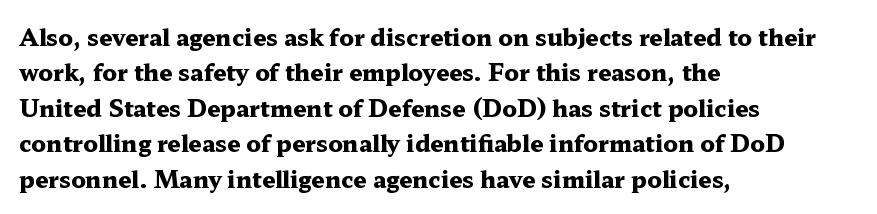
The image shows 23 px bold type, upright; set left-aligned, normal line spacing (1.54x), normal letter spacing, not underlined.
